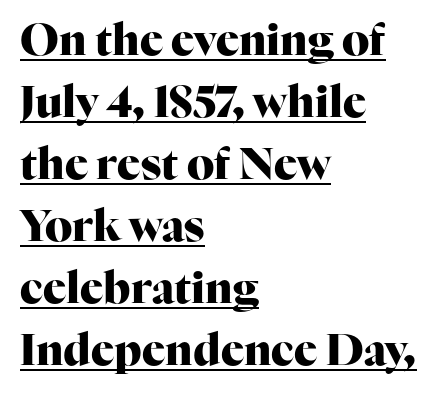
Caption: multi-line text, flush left, ragged right. Every letter is thick-stroked: bold, no question. Compared with typical paragraphs, the rows here are spaced about the same. Descenders here cross a horizontal rule under the line. Is this a fixed-width face? No — the glyphs have proportional, varying widths.
